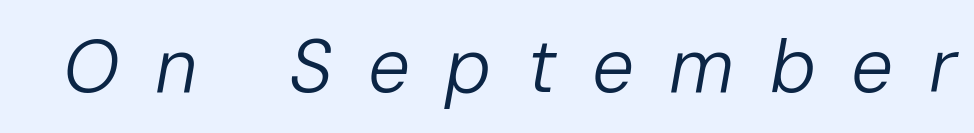
Q: Is the text bold? A: No.
Q: Is the text italic (slanted)? A: Yes, it leans right by about 10 degrees.
Q: Is the text underlined? A: No.
Q: Is the spacing between letters normal or unusually wide? A: Unusually wide.
Q: Width (condensed, normal, or wide)? A: Normal.
Q: Stroke contrast? A: Low.
Q: x-height? A: Medium.
Q: Monospaced? A: No.
